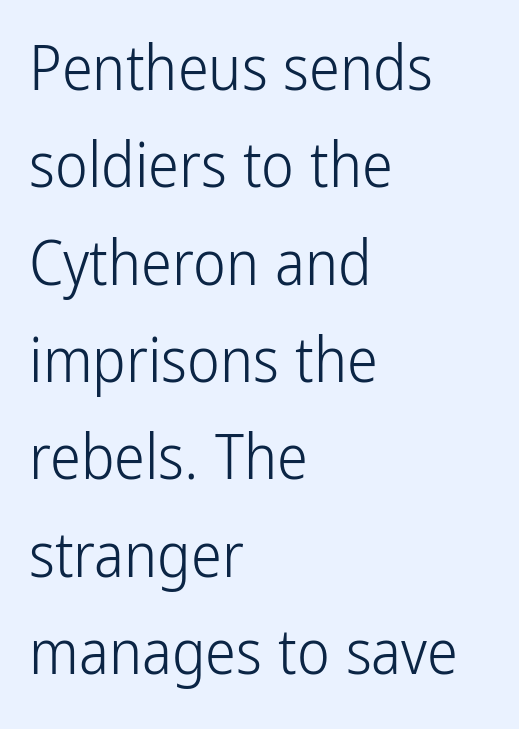
Q: Is the text bold? A: No.
Q: Is the text italic (slanted)? A: No, it is upright.
Q: Is the typeface a serif or a sans-serif typeface? A: Sans-serif.
Q: Is the text underlined? A: No.
Q: How is the paragraph aligned? A: Left-aligned.
Q: Is the spacing between letters normal or unusually wide? A: Normal.
Q: Is the spacing between lines tight, normal or loose? A: Normal.
Q: Width (condensed, normal, or wide)? A: Condensed.
Q: Stroke contrast? A: Low.
Q: x-height? A: Medium.
Q: Monospaced? A: No.
